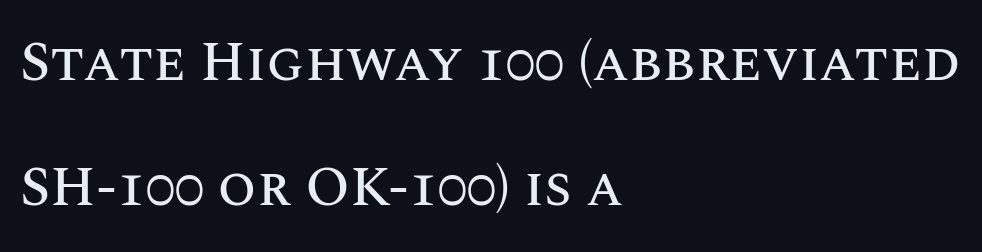
{"italic": "no", "width": "normal", "stroke_contrast": "medium", "x_height": "large", "monospaced": "no", "underline": "no", "align": "left", "line_spacing": "loose", "line_spacing_ratio": 2.24, "letter_spacing": "normal", "letter_spacing_em": 0.0, "glyph_px": 56}
